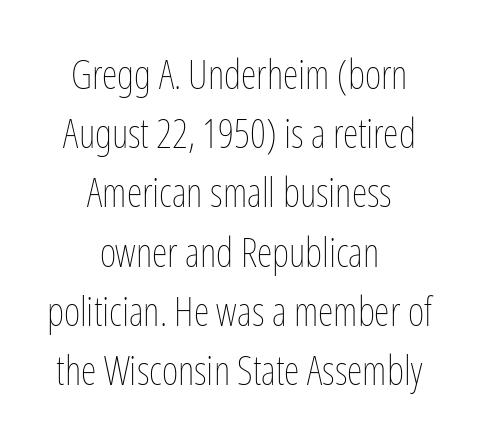
The space between consecutive lines is moderate. Looks like regular typesetting: each glyph gets only the width it needs. Any mark beneath the type? The region is blank. Unbolded letterforms with no extra heft. The rendering positions every line midway between the sides.
